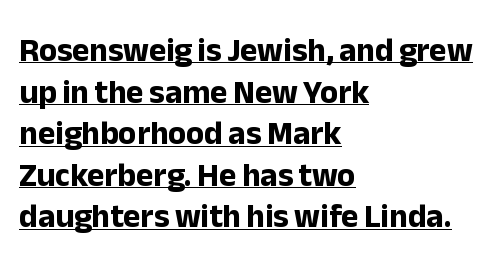
Q: Is the text bold? A: Yes.
Q: Is the text italic (slanted)? A: No, it is upright.
Q: Is the typeface a serif or a sans-serif typeface? A: Sans-serif.
Q: Is the text underlined? A: Yes.
Q: How is the paragraph aligned? A: Left-aligned.
Q: Is the spacing between letters normal or unusually wide? A: Normal.
Q: Is the spacing between lines tight, normal or loose? A: Normal.
Q: Width (condensed, normal, or wide)? A: Normal.
Q: Stroke contrast? A: Low.
Q: x-height? A: Medium.
Q: Monospaced? A: No.
